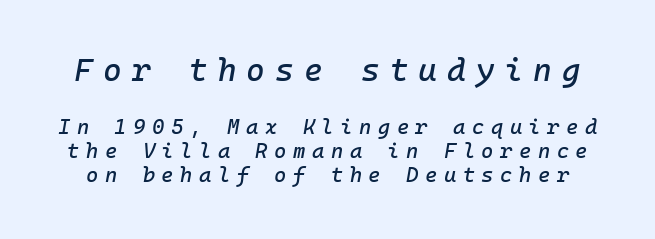
The image shows 32 px text type, italic (leaning right), monospaced; set line spacing 1.16x, unusually wide letter spacing (+0.31 em), not underlined; the first (top) block is 1.52x larger; low stroke contrast and a medium x-height.
